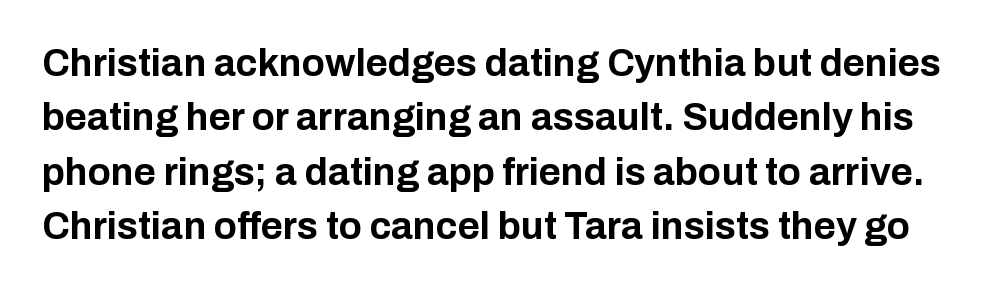
{"serif": "no", "italic": "no", "bold": "yes", "weight": "bold", "width": "normal", "stroke_contrast": "low", "x_height": "medium", "monospaced": "no", "underline": "no", "line_spacing": "normal", "line_spacing_ratio": 1.43, "letter_spacing": "normal", "letter_spacing_em": 0.0, "glyph_px": 38}
